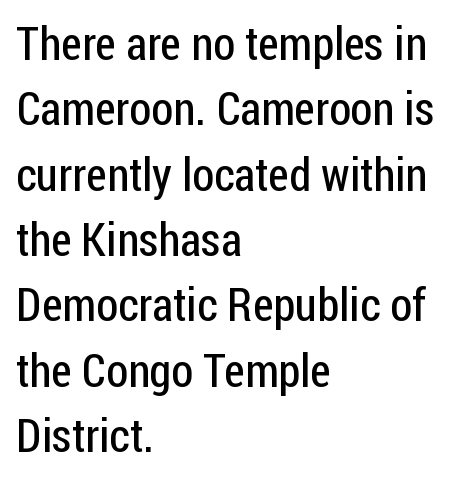
Q: Is the text bold? A: No.
Q: Is the text italic (slanted)? A: No, it is upright.
Q: Is the typeface a serif or a sans-serif typeface? A: Sans-serif.
Q: Is the text underlined? A: No.
Q: How is the paragraph aligned? A: Left-aligned.
Q: Is the spacing between letters normal or unusually wide? A: Normal.
Q: Is the spacing between lines tight, normal or loose? A: Normal.
Q: Width (condensed, normal, or wide)? A: Condensed.
Q: Stroke contrast? A: Low.
Q: x-height? A: Medium.
Q: Monospaced? A: No.
